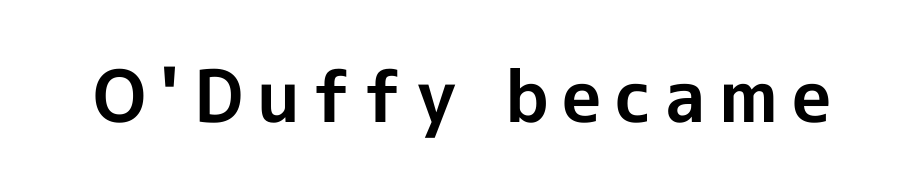
The image shows 72 px bold sans-serif type, upright; set not underlined; a medium x-height.
